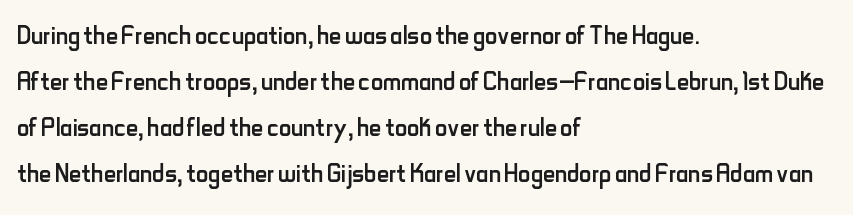
Beneath every word, the page is bare. Reading down the column, the eye jumps a familiar distance to each next line. No extra tracking has been applied to these lines. The lines are quadded left.
